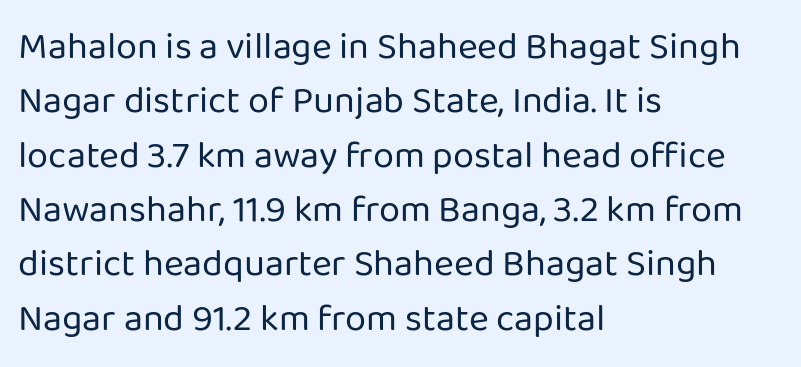
The image shows 38 px regular-weight sans-serif type, upright; set left-aligned, normal line spacing (1.43x), normal letter spacing, not underlined; low stroke contrast and a medium x-height.
